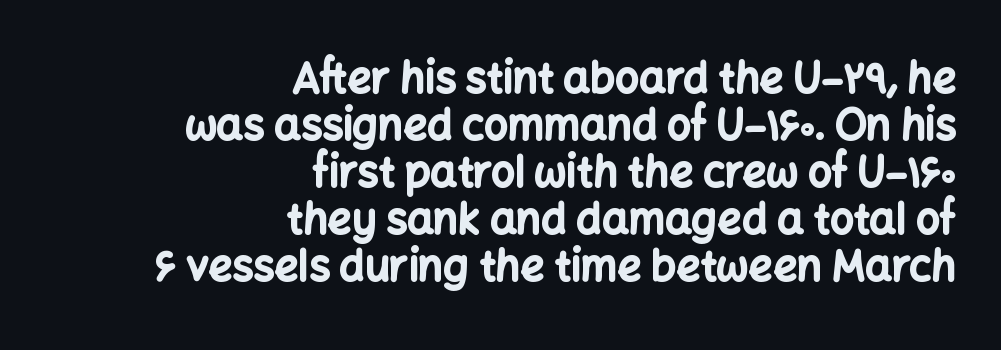
{"serif": "no", "italic": "no", "bold": "yes", "weight": "bold", "width": "normal", "stroke_contrast": "low", "x_height": "medium", "monospaced": "no", "underline": "no", "align": "right", "line_spacing": "tight", "line_spacing_ratio": 1.12, "letter_spacing": "normal", "letter_spacing_em": 0.0, "glyph_px": 42}
